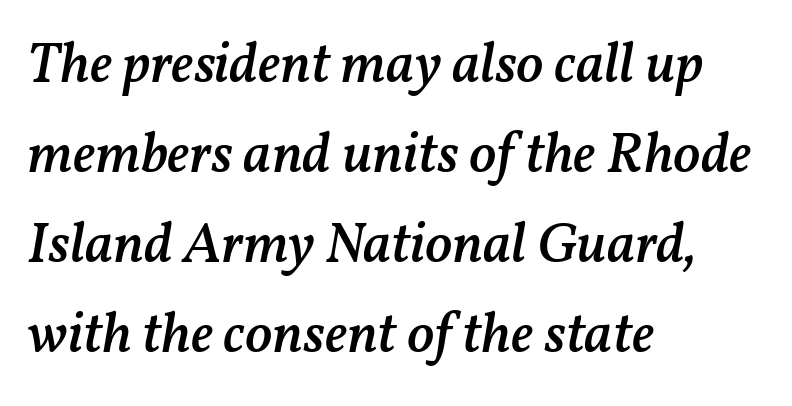
{"italic": "yes", "lean": "right", "slant_degrees": 11, "bold": "semi", "weight": "semibold", "width": "normal", "stroke_contrast": "medium", "x_height": "medium", "monospaced": "no", "underline": "no", "align": "left", "line_spacing": "normal", "line_spacing_ratio": 1.58, "letter_spacing": "normal", "letter_spacing_em": 0.0, "glyph_px": 57}
